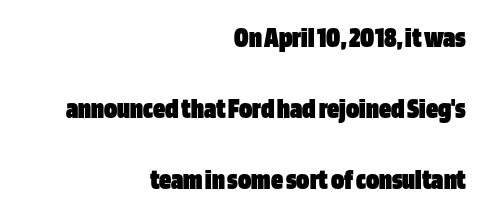
The image shows 30 px heavy, condensed sans-serif type, upright; set right-aligned, loose line spacing (2.37x), normal letter spacing, not underlined; low stroke contrast and a large x-height.
